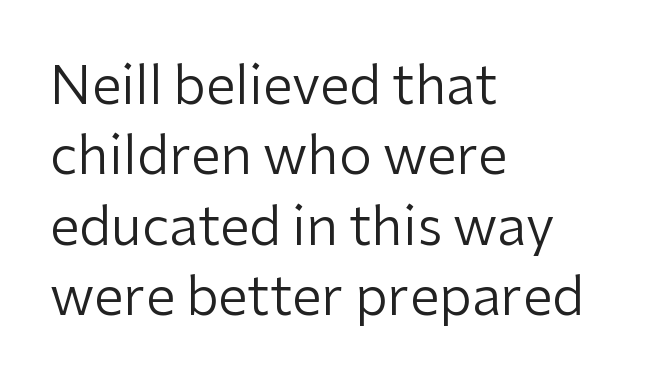
{"serif": "no", "italic": "no", "bold": "no", "weight": "regular", "width": "normal", "stroke_contrast": "low", "x_height": "medium", "monospaced": "no", "underline": "no", "align": "left", "line_spacing": "normal", "line_spacing_ratio": 1.33, "letter_spacing": "normal", "letter_spacing_em": 0.0, "glyph_px": 53}
